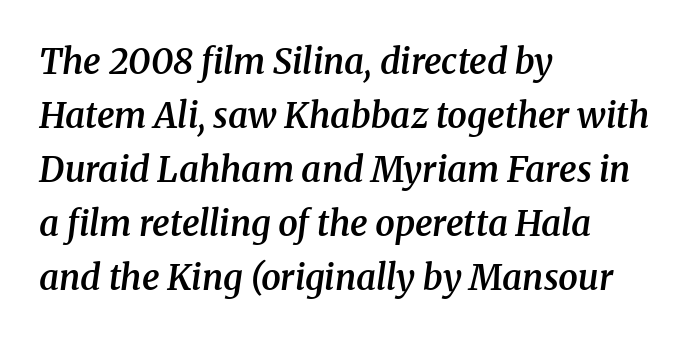
These lines are composed in type with serifs. Clear beneath every line of the passage. This rendering uses left alignment, leaving the right contour irregular. Weight: semibold (demi).
